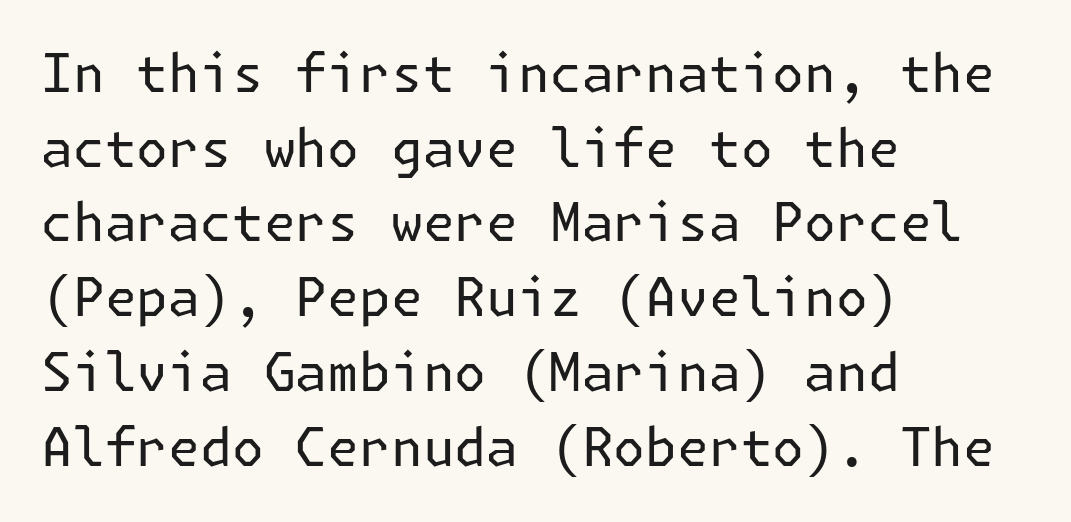
Q: Is the text bold? A: No.
Q: Is the text italic (slanted)? A: No, it is upright.
Q: Is the typeface a serif or a sans-serif typeface? A: Sans-serif.
Q: Is the text underlined? A: No.
Q: How is the paragraph aligned? A: Left-aligned.
Q: Is the spacing between letters normal or unusually wide? A: Normal.
Q: Is the spacing between lines tight, normal or loose? A: Normal.
Q: Width (condensed, normal, or wide)? A: Normal.
Q: Stroke contrast? A: Low.
Q: x-height? A: Medium.
